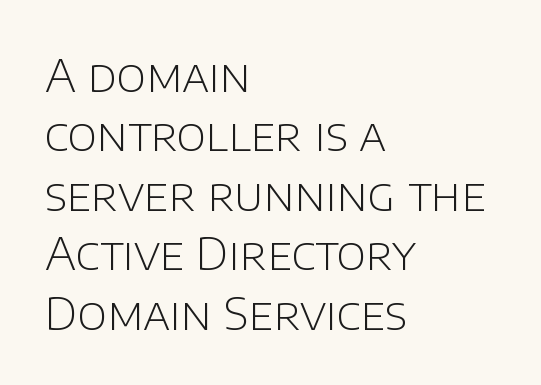
The image shows 45 px light sans-serif type, upright; set left-aligned, normal line spacing (1.32x), normal letter spacing, not underlined; low stroke contrast and a large x-height.
